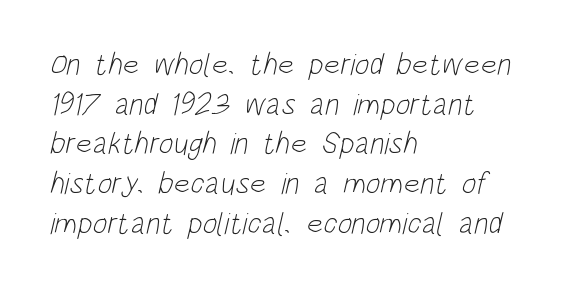
Varying glyph widths throughout — classic text-font behaviour. Each new line begins a customary step beneath the previous one. Caption: standard tracking, unaltered. The foot of each line stays bare and open. Every row of glyphs begins at an identical x-position on the left.
